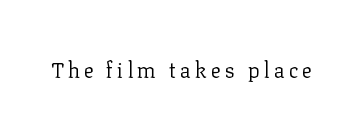
Q: Is the text bold? A: No.
Q: Is the text italic (slanted)? A: No, it is upright.
Q: Is the text underlined? A: No.
